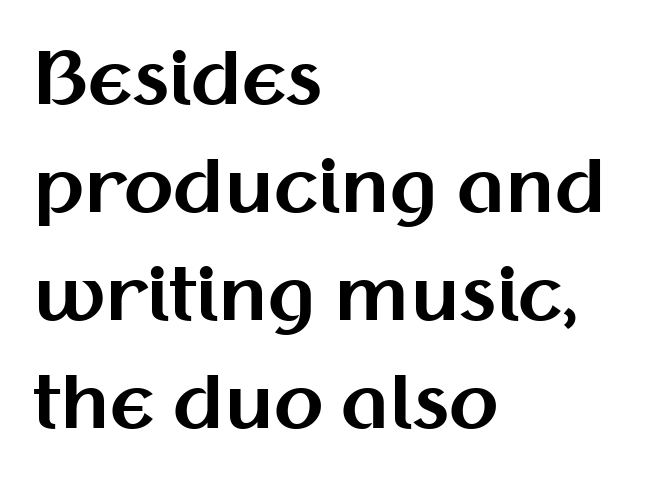
Descender tails drop into unmarked territory. The text was rendered using a sans face with plain stroke endings. Rows of type keep a routine distance in the vertical direction. Thick stems and heavy bowls — unmistakably bold. Notice how the passage keeps a crisp vertical edge on the left only.
